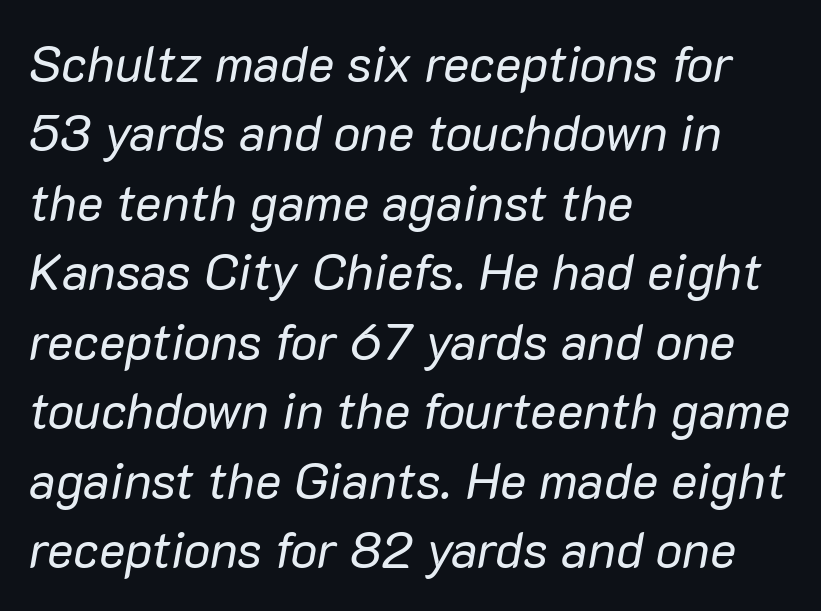
The passage is arranged the way most books set body copy — flush left. The specimen reads as italic at a glance. A typesetter would call this proportional, since set widths differ per character. The area under the type is left untouched.
